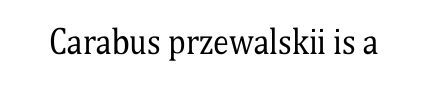
Q: Is the text bold? A: No.
Q: Is the text italic (slanted)? A: No, it is upright.
Q: Is the typeface a serif or a sans-serif typeface? A: Serif.
Q: Is the text underlined? A: No.
Q: Is the spacing between letters normal or unusually wide? A: Normal.
Q: Width (condensed, normal, or wide)? A: Condensed.
Q: Stroke contrast? A: Medium.
Q: x-height? A: Medium.
Q: Monospaced? A: No.
